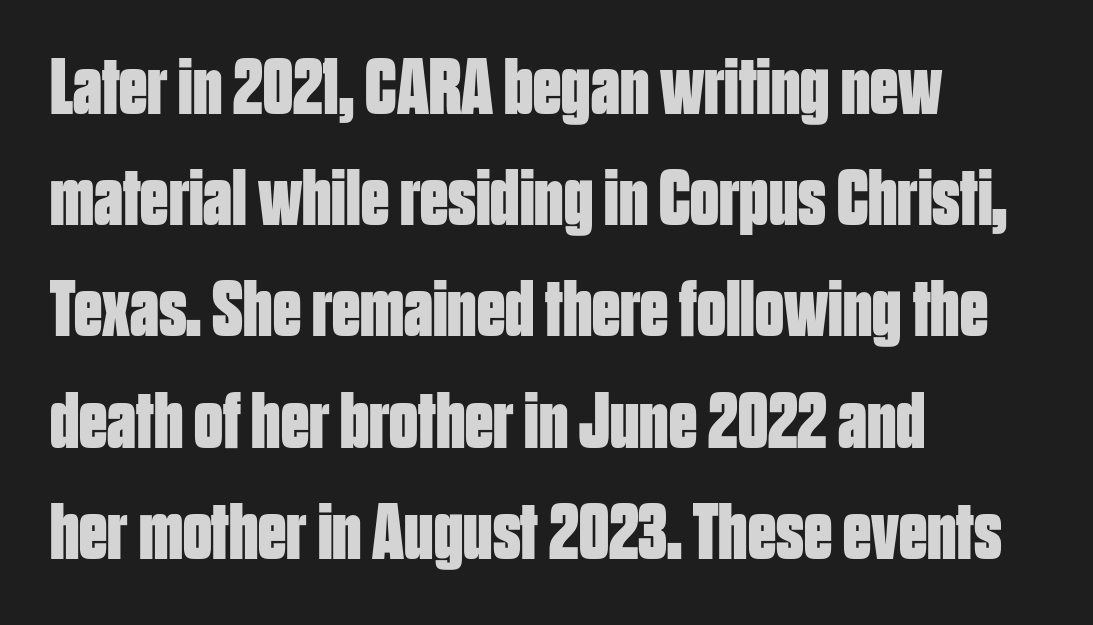
{"serif": "no", "italic": "no", "bold": "yes", "weight": "bold", "width": "condensed", "stroke_contrast": "low", "x_height": "large", "monospaced": "no", "underline": "no", "align": "left", "line_spacing": "normal", "line_spacing_ratio": 1.39, "letter_spacing": "normal", "letter_spacing_em": 0.0, "glyph_px": 80}
